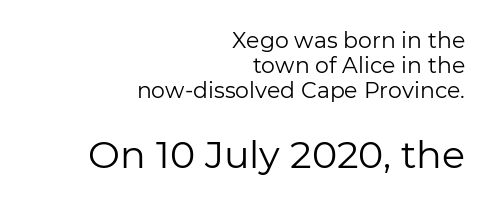
Which chunk is bigger? The second one — the bottom block dwarfs the top. The paragraph has a hard right edge and a soft left edge. The axis of the letterforms is exactly vertical. Closely set lines give the paragraph a compact silhouette. The letters advance in unequal steps, a hallmark of proportional type.
